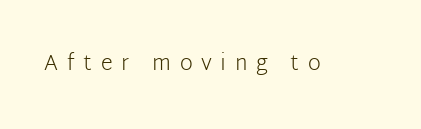
Q: Is the text bold? A: No.
Q: Is the text italic (slanted)? A: No, it is upright.
Q: Is the text underlined? A: No.
Q: Is the spacing between letters normal or unusually wide? A: Unusually wide.
